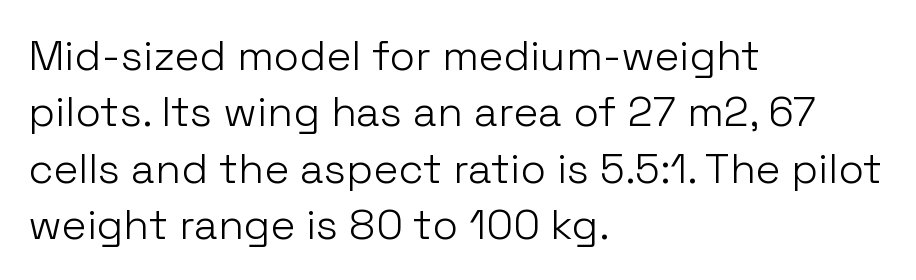
The image shows 42 px light sans-serif type, upright; set left-aligned, normal line spacing (1.34x), normal letter spacing, not underlined; low stroke contrast and a medium x-height.
